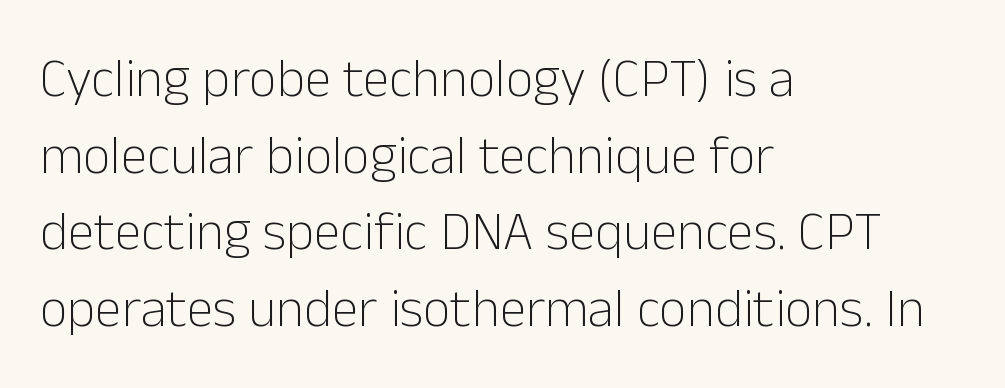
This sample keeps an unexceptional amount of space between lines. One-word summary of the alignment: left. Default kerning and tracking; the words read as compact shapes. Notice how the stems are strictly vertical — no italics here. Each letter's strokes conclude bluntly, with no projecting serifs.
